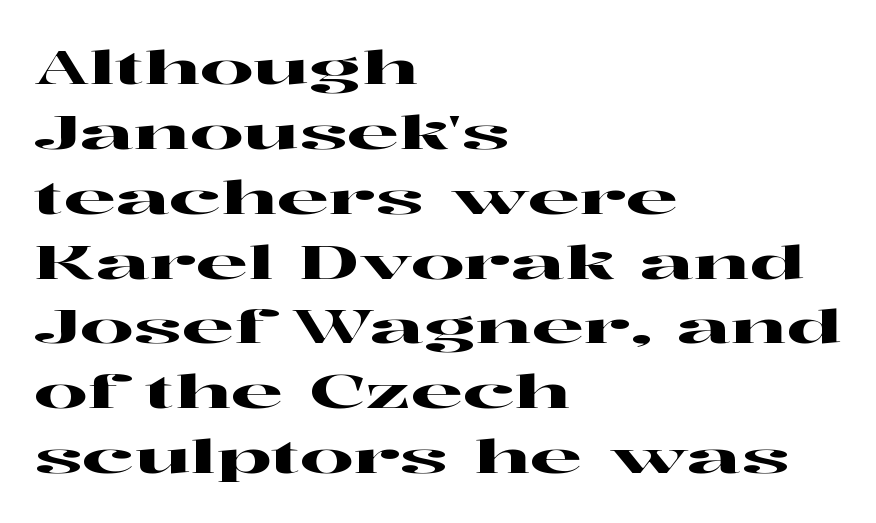
Tall strokes in this sample are plumb rather than angled. The passage is arranged the way most books set body copy — flush left. Character widths vary here, with narrow letters taking less room than wide ones. In terms of leading, this rendering sits right in the middle. No extra tracking has been applied to these lines.
